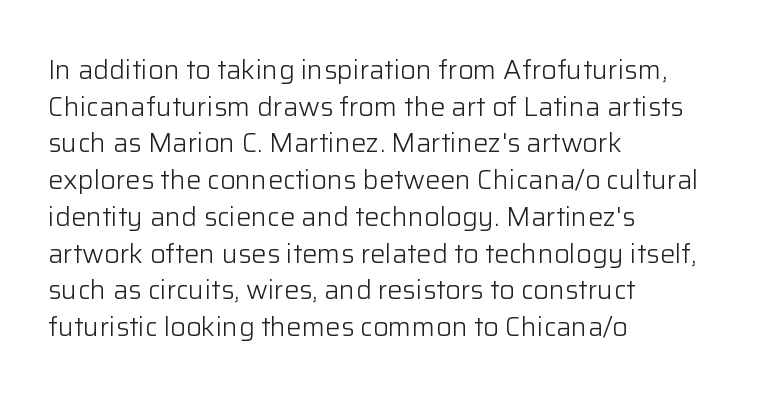
The image shows 27 px text type, upright; set left-aligned, normal line spacing (1.36x), normal letter spacing, not underlined.
